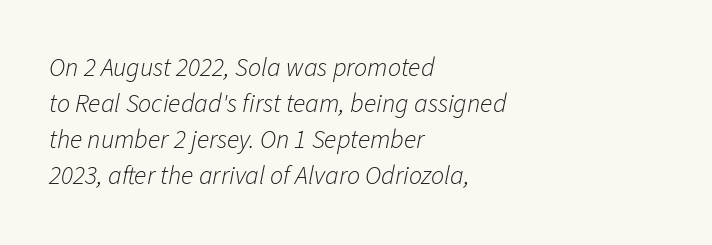
The image shows 26 px text type, italic (leaning right); set left-aligned, normal line spacing (1.39x), normal letter spacing, not underlined.
